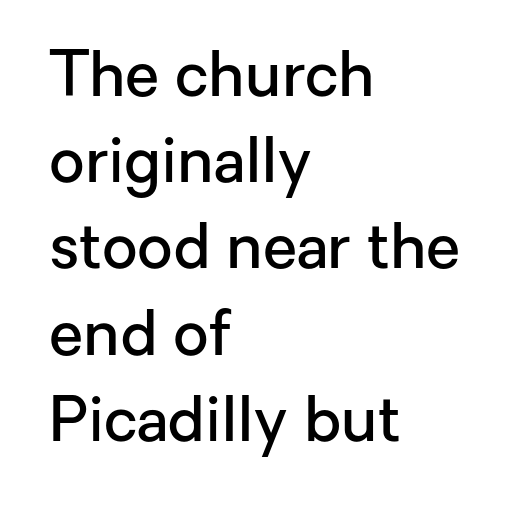
Q: Is the text bold? A: Semi-bold.
Q: Is the text italic (slanted)? A: No, it is upright.
Q: Is the typeface a serif or a sans-serif typeface? A: Sans-serif.
Q: Is the text underlined? A: No.
Q: How is the paragraph aligned? A: Left-aligned.
Q: Is the spacing between letters normal or unusually wide? A: Normal.
Q: Is the spacing between lines tight, normal or loose? A: Normal.
Q: Width (condensed, normal, or wide)? A: Normal.
Q: Stroke contrast? A: Low.
Q: x-height? A: Medium.
Q: Monospaced? A: No.
